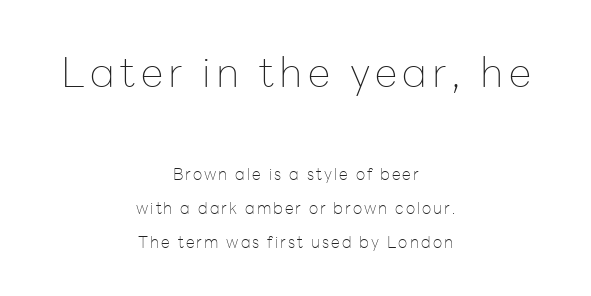
The rendering positions every line midway between the sides. Unbolded letterforms with no extra heft. Here the designer chose a conventional face with non-uniform glyph widths. This sample uses an upright cut, with every glyph sitting square on the baseline.
